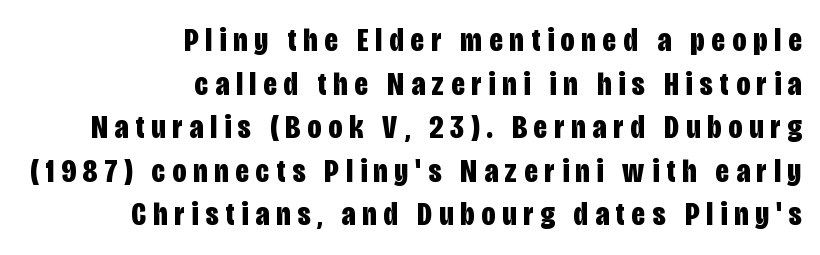
{"serif": "no", "italic": "no", "bold": "yes", "weight": "bold", "width": "condensed", "stroke_contrast": "low", "x_height": "large", "monospaced": "no", "underline": "no", "align": "right", "line_spacing": "normal", "line_spacing_ratio": 1.28, "letter_spacing": "wide", "letter_spacing_em": 0.21, "glyph_px": 34}
